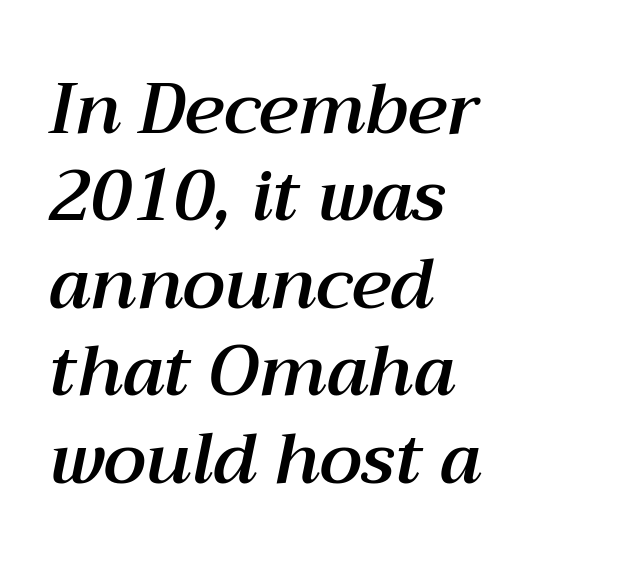
In terms of leading, this rendering sits right in the middle. The glyphs look as if they've been sheared to an angle. Note the varied advance widths — an 'i' is clearly narrower than an 'm'. This rendering leaves character spacing at its baseline value. Descender tails drop into unmarked territory.
